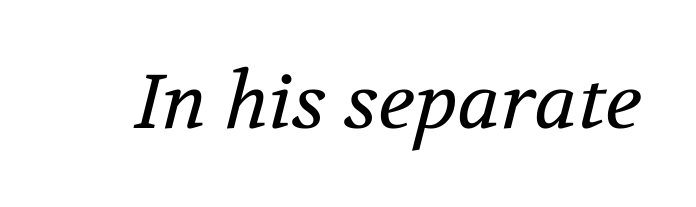
{"serif": "yes", "italic": "yes", "lean": "right", "slant_degrees": 12, "bold": "no", "weight": "regular", "width": "normal", "stroke_contrast": "medium", "x_height": "medium", "monospaced": "no", "underline": "no", "letter_spacing": "normal", "letter_spacing_em": 0.0, "glyph_px": 76}
